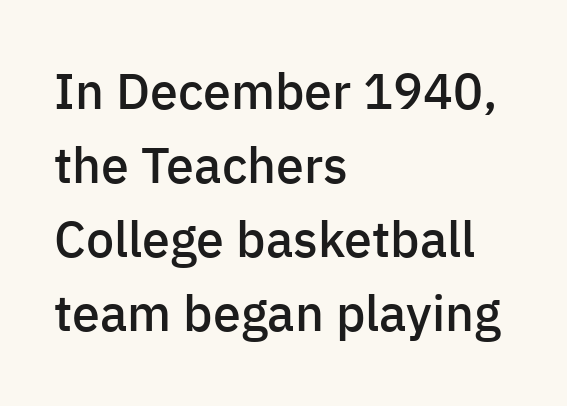
Q: Is the text bold? A: Semi-bold.
Q: Is the text italic (slanted)? A: No, it is upright.
Q: Is the typeface a serif or a sans-serif typeface? A: Sans-serif.
Q: Is the text underlined? A: No.
Q: How is the paragraph aligned? A: Left-aligned.
Q: Is the spacing between letters normal or unusually wide? A: Normal.
Q: Is the spacing between lines tight, normal or loose? A: Normal.
Q: Width (condensed, normal, or wide)? A: Normal.
Q: Stroke contrast? A: Low.
Q: x-height? A: Medium.
Q: Monospaced? A: No.
